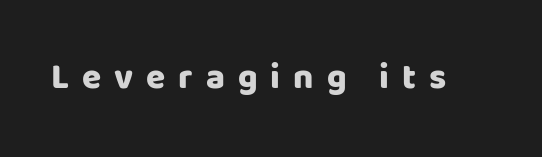
{"serif": "no", "italic": "no", "bold": "yes", "weight": "heavy", "width": "normal", "stroke_contrast": "low", "x_height": "large", "monospaced": "no", "underline": "no", "letter_spacing": "wide", "letter_spacing_em": 0.37, "glyph_px": 35}
